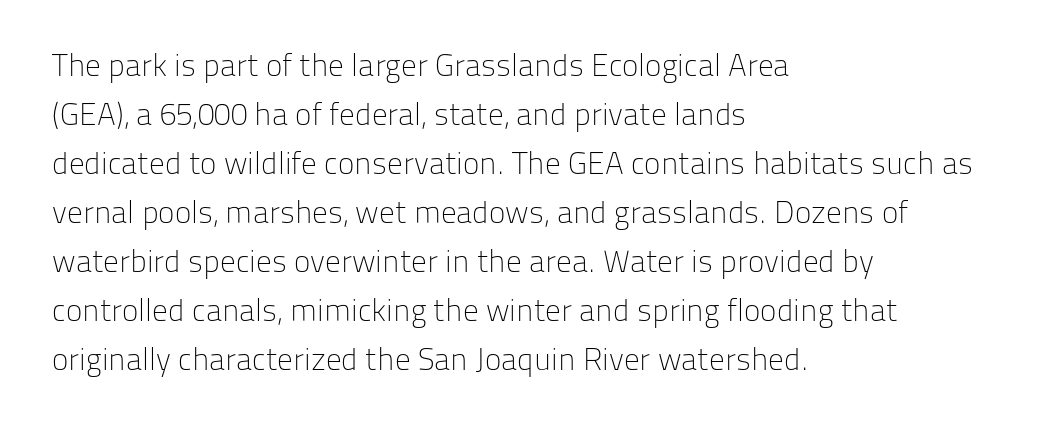
The text block is weighted toward the left margin, trailing off unevenly rightward. Baseline-to-baseline distance is the conventional proportion of letter height. In terms of posture, this sample is upright. Do the characters align in a grid? No, the font is proportional.
